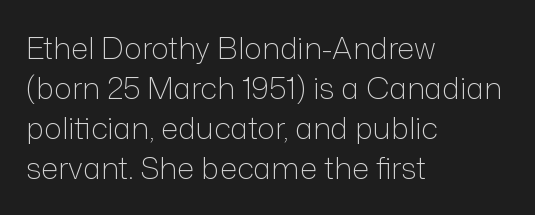
Descenders hang freely into open space. Is there any slant? The stems are plumb. A student would call this left alignment; a typographer would say flush left, rag right. The passage shown is typed in a proportional face where columns would drift. The designer left line spacing at the default.
